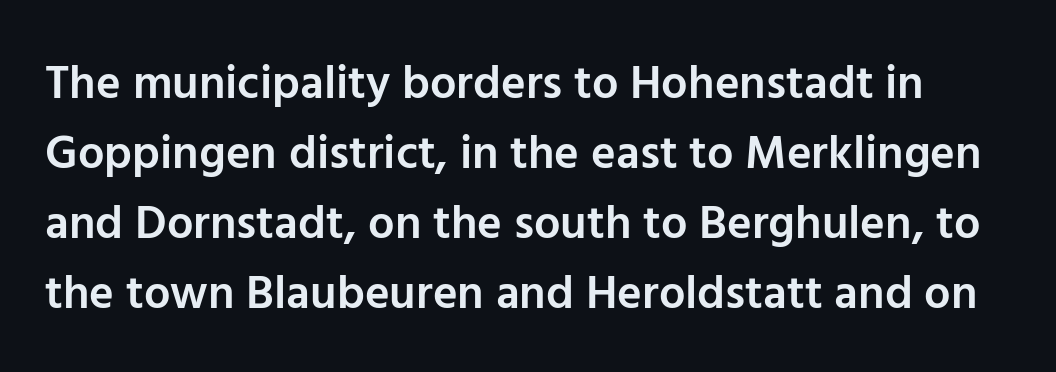
{"serif": "no", "italic": "no", "bold": "semi", "weight": "semibold", "width": "normal", "stroke_contrast": "low", "x_height": "medium", "monospaced": "no", "underline": "no", "line_spacing": "normal", "line_spacing_ratio": 1.49, "letter_spacing": "normal", "letter_spacing_em": 0.0, "glyph_px": 47}
